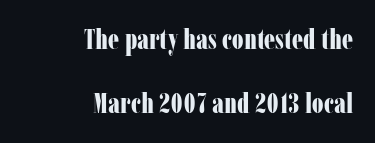
The space between consecutive lines is lavish. The setting favours the right margin, as signatures and pull-quotes sometimes do. Designer's note — italics off, roman on. The sample has been set heavy, in full bold.
